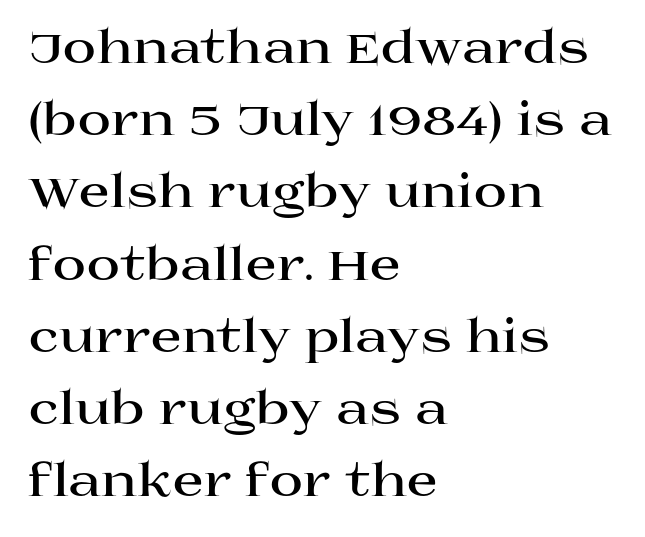
Type style note: has serifs. A typesetter would mark this as roman, not italic. Does the leading feel generous? No, just average. This rendering features lettering with no underline.
